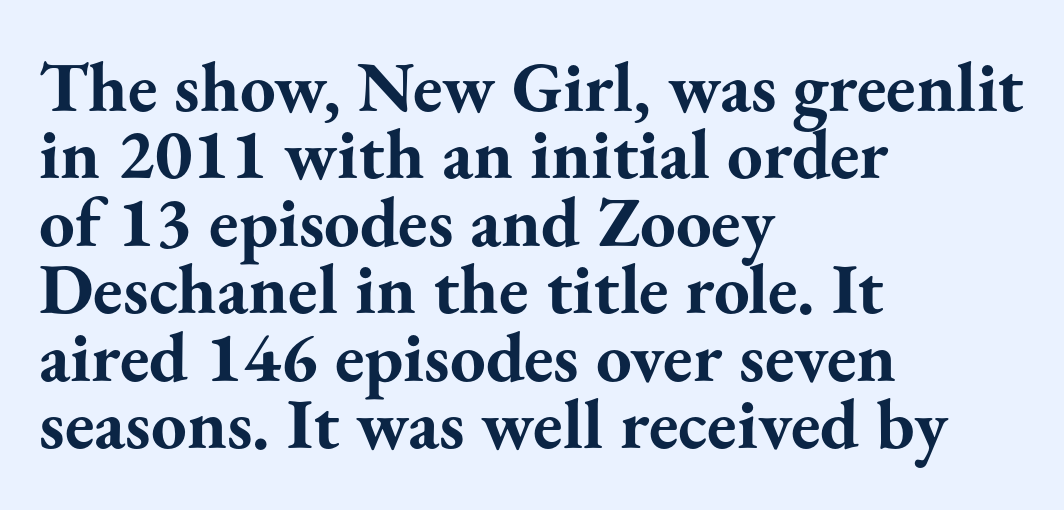
{"serif": "yes", "italic": "no", "bold": "yes", "weight": "bold", "width": "normal", "stroke_contrast": "medium", "x_height": "small", "monospaced": "no", "underline": "no", "align": "left", "line_spacing": "tight", "line_spacing_ratio": 0.95, "letter_spacing": "normal", "letter_spacing_em": 0.0, "glyph_px": 71}
